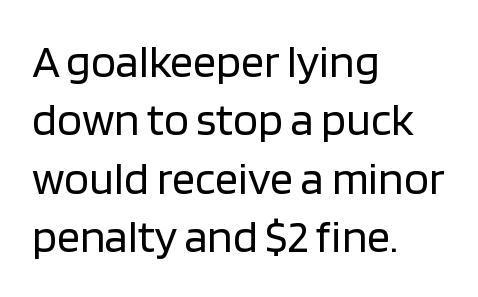
Tracking value appears to be zero — textbook default spacing. Think of a printed novel: that variable character pitch is what you see here. Quick note: underline off. Stroke terminals: plain, sans-serif.
